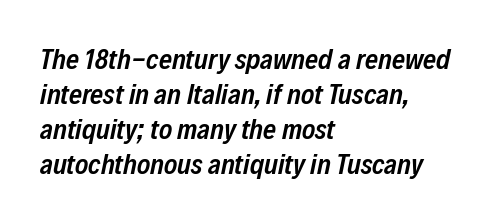
Q: Is the text bold? A: Semi-bold.
Q: Is the text italic (slanted)? A: Yes, it leans right by about 12 degrees.
Q: Is the text underlined? A: No.
Q: How is the paragraph aligned? A: Left-aligned.
Q: Is the spacing between letters normal or unusually wide? A: Normal.
Q: Is the spacing between lines tight, normal or loose? A: Normal.
Q: Width (condensed, normal, or wide)? A: Condensed.
Q: Stroke contrast? A: Low.
Q: x-height? A: Medium.
Q: Monospaced? A: No.
